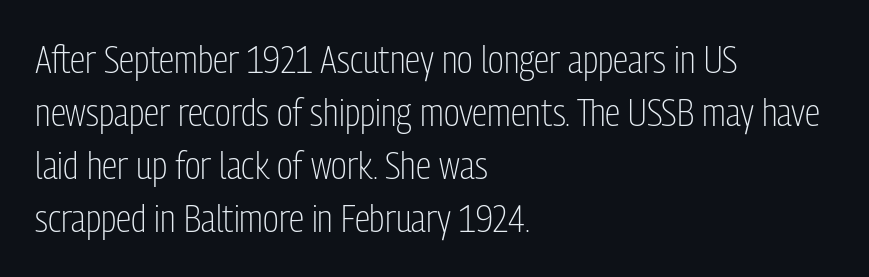
Q: Is the text bold? A: No.
Q: Is the text italic (slanted)? A: No, it is upright.
Q: Is the typeface a serif or a sans-serif typeface? A: Sans-serif.
Q: Is the text underlined? A: No.
Q: How is the paragraph aligned? A: Left-aligned.
Q: Is the spacing between letters normal or unusually wide? A: Normal.
Q: Is the spacing between lines tight, normal or loose? A: Normal.
Q: Width (condensed, normal, or wide)? A: Condensed.
Q: Stroke contrast? A: Low.
Q: x-height? A: Medium.
Q: Monospaced? A: No.
